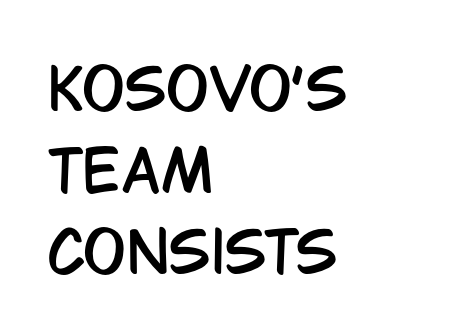
{"serif": "no", "italic": "no", "width": "condensed", "stroke_contrast": "low", "x_height": "large", "monospaced": "no", "underline": "no", "align": "left", "line_spacing": "normal", "line_spacing_ratio": 1.43, "letter_spacing": "normal", "letter_spacing_em": 0.0, "glyph_px": 57}
